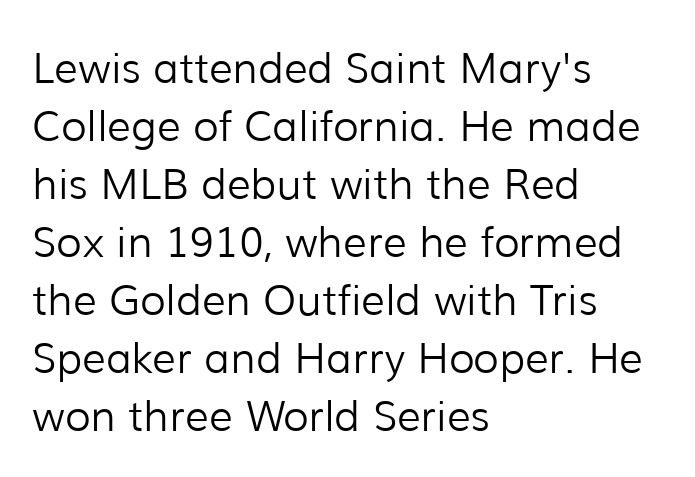
Q: Is the text bold? A: No.
Q: Is the text italic (slanted)? A: No, it is upright.
Q: Is the typeface a serif or a sans-serif typeface? A: Sans-serif.
Q: Is the text underlined? A: No.
Q: How is the paragraph aligned? A: Left-aligned.
Q: Is the spacing between letters normal or unusually wide? A: Normal.
Q: Is the spacing between lines tight, normal or loose? A: Normal.
Q: Width (condensed, normal, or wide)? A: Normal.
Q: Stroke contrast? A: Low.
Q: x-height? A: Medium.
Q: Monospaced? A: No.
